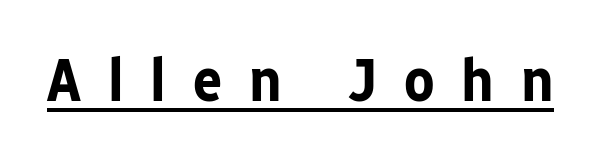
{"serif": "no", "italic": "no", "bold": "yes", "weight": "bold", "width": "normal", "stroke_contrast": "low", "x_height": "medium", "monospaced": "no", "underline": "yes", "letter_spacing": "wide", "letter_spacing_em": 0.44, "glyph_px": 61}
